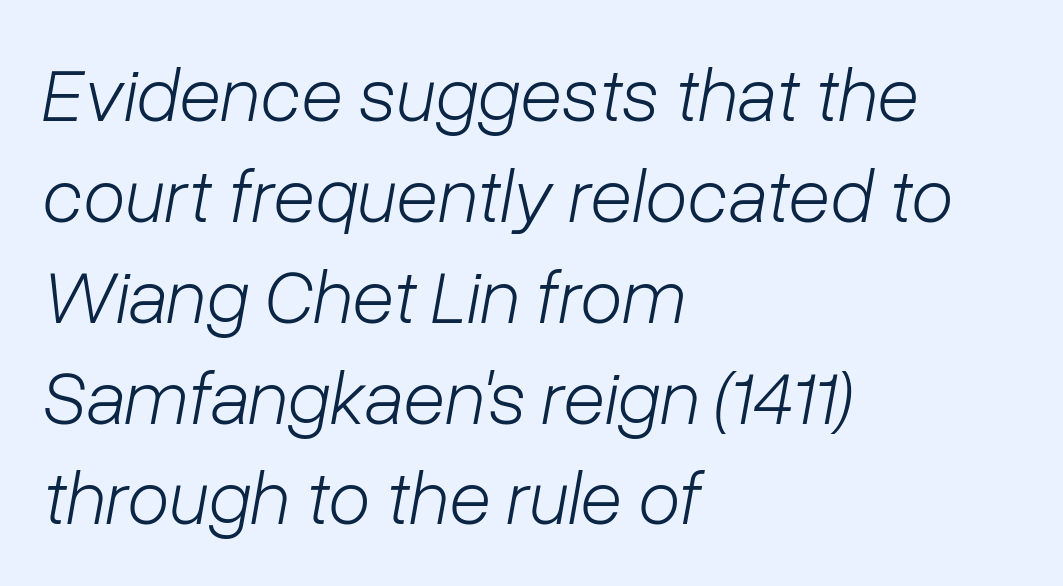
{"italic": "yes", "lean": "right", "slant_degrees": 10, "bold": "no", "weight": "light", "width": "normal", "stroke_contrast": "low", "x_height": "medium", "monospaced": "no", "underline": "no", "align": "left", "line_spacing": "normal", "line_spacing_ratio": 1.31, "letter_spacing": "normal", "letter_spacing_em": 0.0, "glyph_px": 77}
